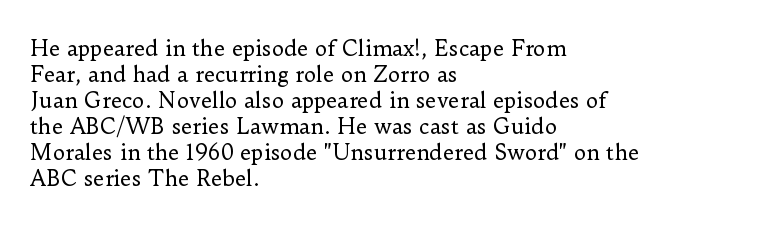
The typography opts for an upright posture over an oblique one. Unmarked baselines from the first word to the last. Students, note that the glyphs here touch the page at normal intervals. Which margin do the lines hug? The left one — the right edge is uneven. The typesetting does not lean heavy: it is not bold.
